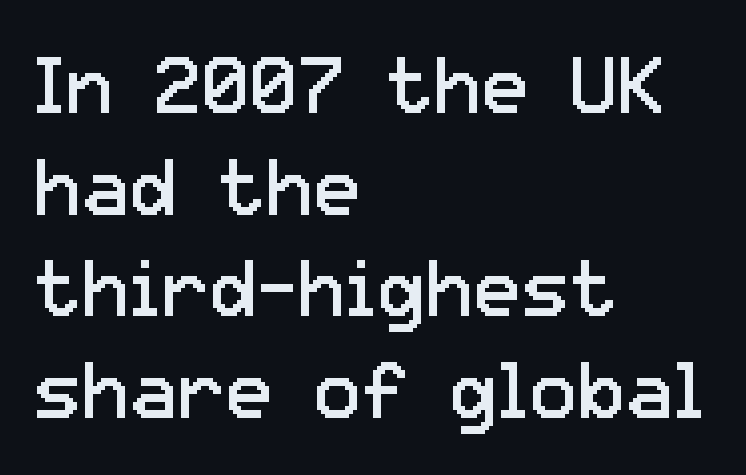
The image shows 80 px regular-weight sans-serif type, upright; set left-aligned, normal line spacing (1.27x), normal letter spacing, not underlined; low stroke contrast and a medium x-height.
